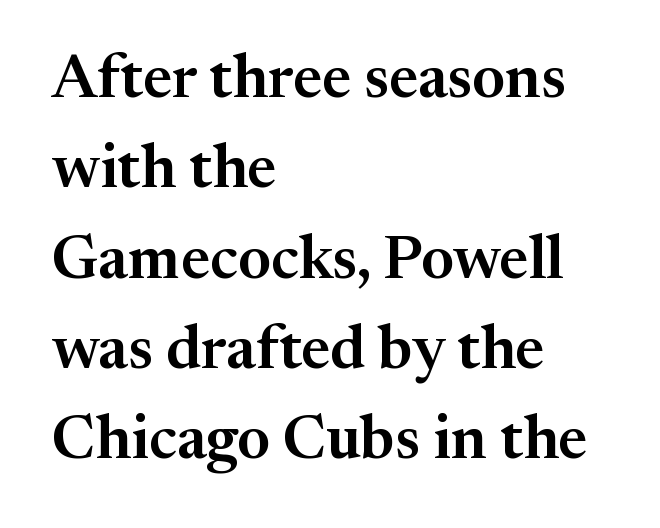
{"serif": "yes", "italic": "no", "width": "normal", "stroke_contrast": "medium", "x_height": "medium", "monospaced": "no", "underline": "no", "align": "left", "line_spacing": "normal", "line_spacing_ratio": 1.48, "letter_spacing": "normal", "letter_spacing_em": 0.0, "glyph_px": 61}
